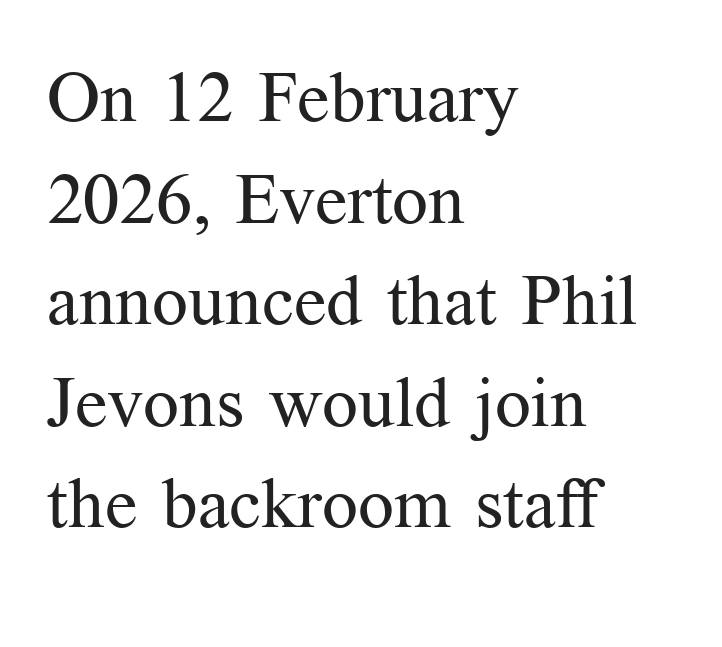
The image shows 71 px regular-weight serif type, upright; set left-aligned, normal line spacing (1.43x), normal letter spacing, not underlined; medium stroke contrast and a medium x-height.
